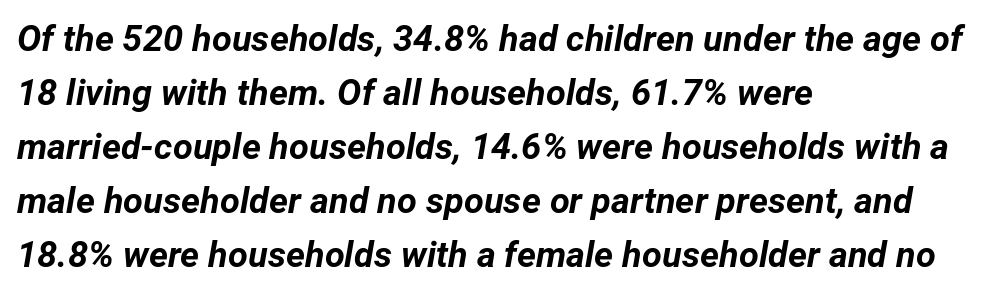
{"italic": "yes", "lean": "right", "slant_degrees": 12, "bold": "yes", "weight": "bold", "width": "normal", "stroke_contrast": "low", "x_height": "medium", "monospaced": "no", "underline": "no", "align": "left", "line_spacing": "normal", "line_spacing_ratio": 1.5, "letter_spacing": "normal", "letter_spacing_em": 0.0, "glyph_px": 36}
